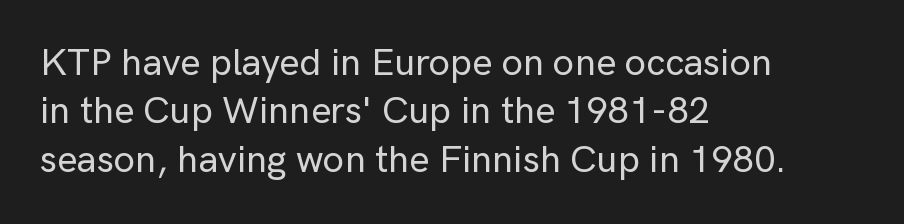
{"serif": "no", "italic": "no", "width": "normal", "stroke_contrast": "low", "x_height": "medium", "monospaced": "no", "underline": "no", "align": "left", "line_spacing": "normal", "line_spacing_ratio": 1.27, "letter_spacing": "normal", "letter_spacing_em": 0.0, "glyph_px": 38}
